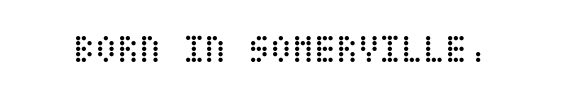
{"italic": "no", "bold": "no", "weight": "regular", "width": "condensed", "stroke_contrast": "low", "x_height": "large", "underline": "no", "letter_spacing": "normal", "letter_spacing_em": 0.0, "glyph_px": 40}
